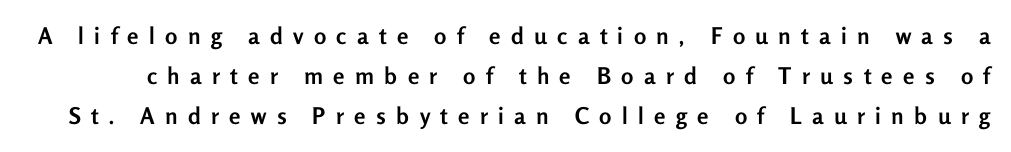
{"italic": "no", "bold": "yes", "underline": "no", "line_spacing_ratio": 1.75, "letter_spacing": "wide", "letter_spacing_em": 0.45, "glyph_px": 23}
